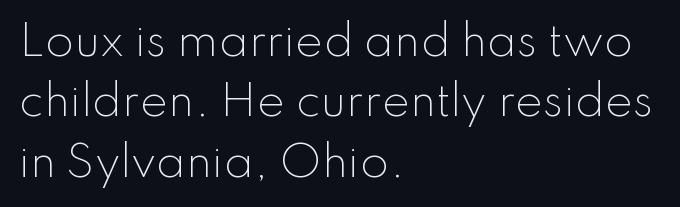
Q: Is the text bold? A: No.
Q: Is the text italic (slanted)? A: No, it is upright.
Q: Is the typeface a serif or a sans-serif typeface? A: Sans-serif.
Q: Is the text underlined? A: No.
Q: How is the paragraph aligned? A: Left-aligned.
Q: Is the spacing between letters normal or unusually wide? A: Normal.
Q: Is the spacing between lines tight, normal or loose? A: Normal.
Q: Width (condensed, normal, or wide)? A: Normal.
Q: Stroke contrast? A: Low.
Q: x-height? A: Small.
Q: Monospaced? A: No.
